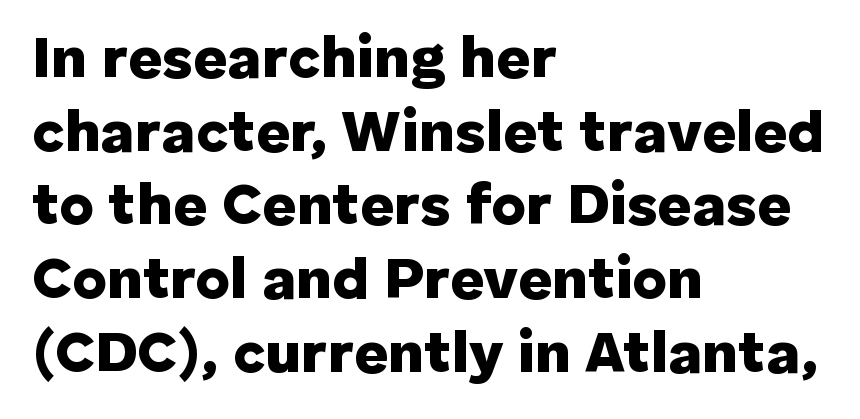
Q: Is the text bold? A: Yes.
Q: Is the text italic (slanted)? A: No, it is upright.
Q: Is the typeface a serif or a sans-serif typeface? A: Sans-serif.
Q: Is the text underlined? A: No.
Q: How is the paragraph aligned? A: Left-aligned.
Q: Is the spacing between letters normal or unusually wide? A: Normal.
Q: Is the spacing between lines tight, normal or loose? A: Normal.
Q: Width (condensed, normal, or wide)? A: Normal.
Q: Stroke contrast? A: Low.
Q: x-height? A: Medium.
Q: Monospaced? A: No.
